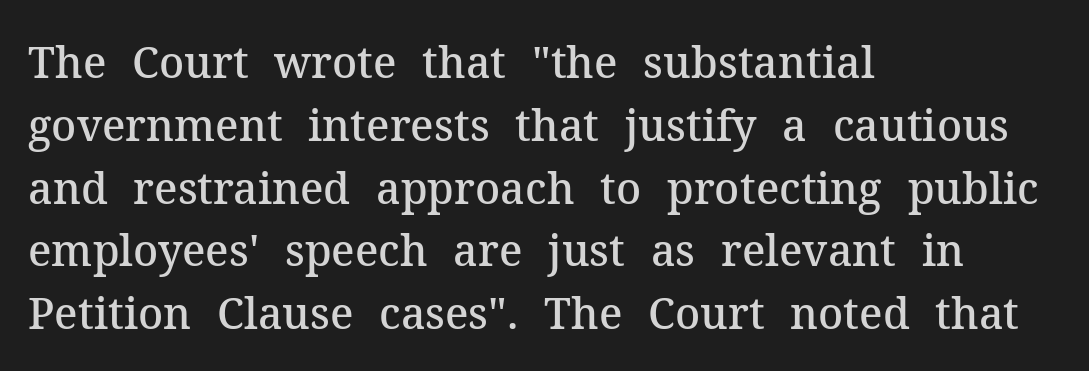
In terms of weight, the rendering is demibold, just under bold. This is roman type, the default non-slanted kind. Is this a fixed-width face? No — the glyphs have proportional, varying widths. Examine the stroke ends and you'll spot serifs. Glyph-to-glyph distance matches everyday printed text. What's the leading like? Ordinary, nothing unusual.
